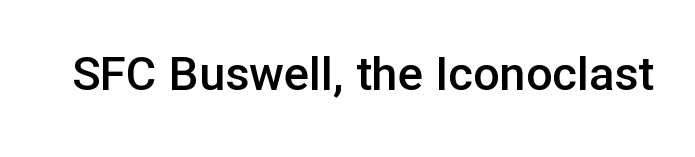
{"serif": "no", "italic": "no", "bold": "semi", "weight": "semibold", "width": "normal", "stroke_contrast": "low", "x_height": "medium", "monospaced": "no", "underline": "no", "letter_spacing": "normal", "letter_spacing_em": 0.0, "glyph_px": 47}
